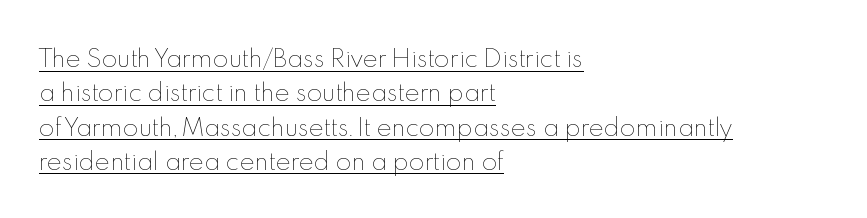
Q: Is the text bold? A: No.
Q: Is the text italic (slanted)? A: No, it is upright.
Q: Is the text underlined? A: Yes.
Q: How is the paragraph aligned? A: Left-aligned.
Q: Is the spacing between letters normal or unusually wide? A: Normal.
Q: Is the spacing between lines tight, normal or loose? A: Normal.
